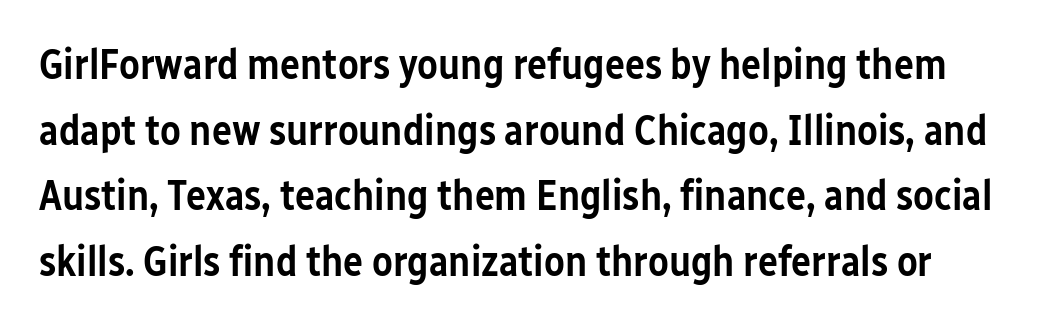
Q: Is the text bold? A: Semi-bold.
Q: Is the text italic (slanted)? A: No, it is upright.
Q: Is the typeface a serif or a sans-serif typeface? A: Sans-serif.
Q: Is the text underlined? A: No.
Q: Is the spacing between letters normal or unusually wide? A: Normal.
Q: Is the spacing between lines tight, normal or loose? A: Normal.
Q: Width (condensed, normal, or wide)? A: Condensed.
Q: Stroke contrast? A: Low.
Q: x-height? A: Medium.
Q: Monospaced? A: No.
